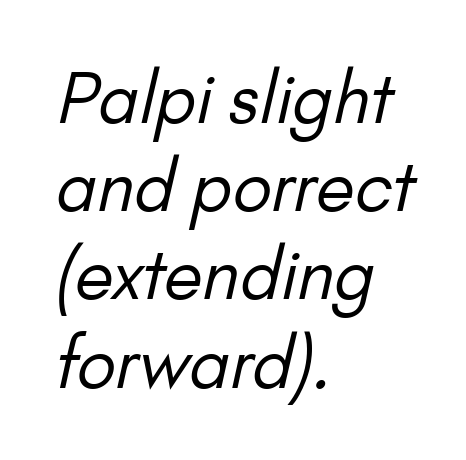
{"serif": "no", "bold": "no", "weight": "regular", "width": "normal", "stroke_contrast": "low", "x_height": "small", "monospaced": "no", "underline": "no", "align": "left", "line_spacing": "normal", "line_spacing_ratio": 1.26, "letter_spacing": "normal", "letter_spacing_em": 0.0, "glyph_px": 70}
